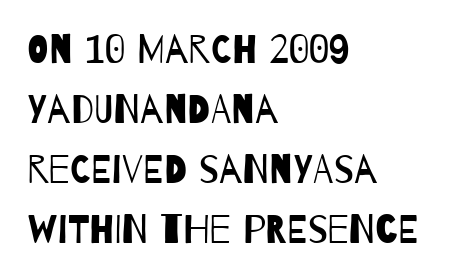
The image shows 40 px regular-weight, condensed sans-serif type; set left-aligned, normal line spacing (1.5x), normal letter spacing, not underlined; low stroke contrast and a large x-height.
